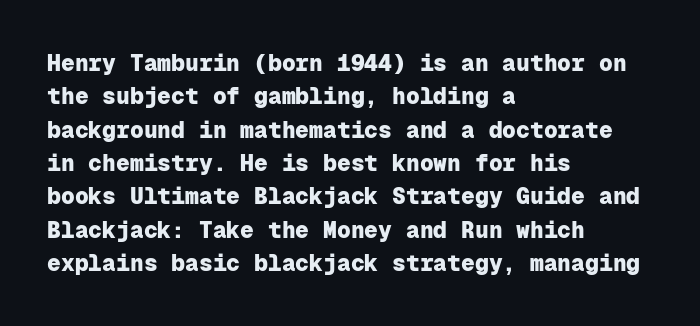
{"italic": "no", "bold": "yes", "underline": "no", "align": "left", "line_spacing": "normal", "line_spacing_ratio": 1.45, "letter_spacing": "normal", "letter_spacing_em": 0.0, "glyph_px": 23}
